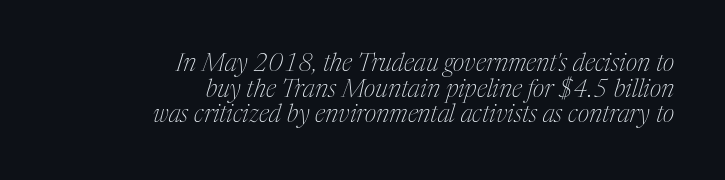
{"italic": "yes", "lean": "right", "slant_degrees": 17, "bold": "no", "underline": "no", "align": "right", "line_spacing": "tight", "line_spacing_ratio": 1.03, "letter_spacing": "normal", "letter_spacing_em": 0.0, "glyph_px": 25}
